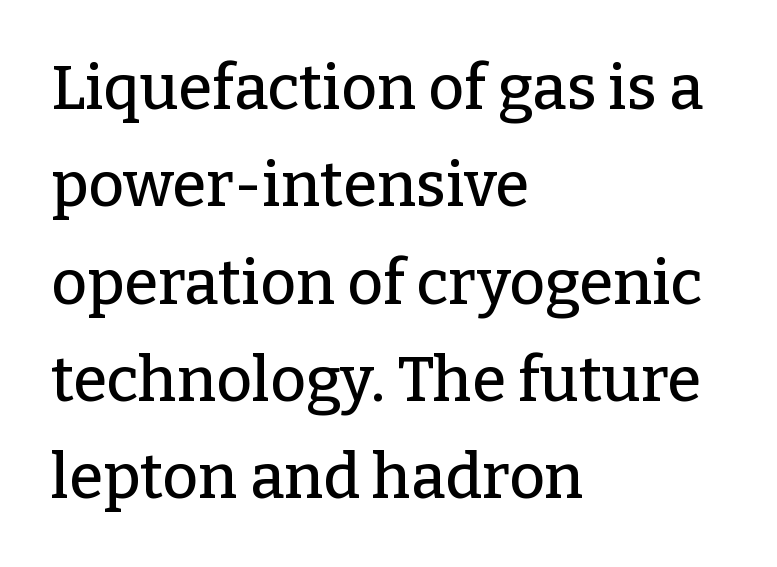
The face used here is seriffed, in the tradition of book romans. Honestly, there is no underline to notice here at all. Note the varied advance widths — an 'i' is clearly narrower than an 'm'. Honestly, the row spacing looks completely unremarkable. A classic flush-left, rag-right setting is used for this passage.
